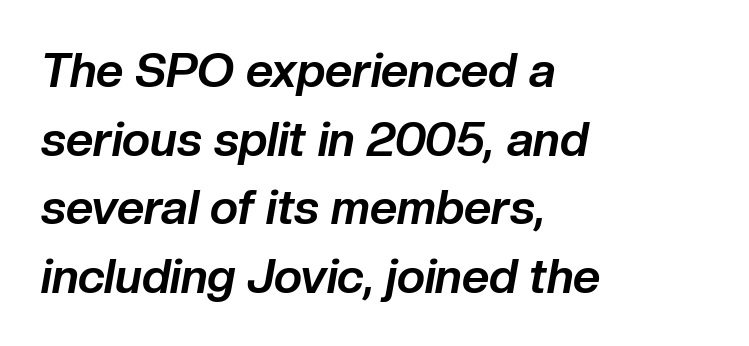
Q: Is the text bold? A: Yes.
Q: Is the text italic (slanted)? A: Yes, it leans right by about 10 degrees.
Q: Is the text underlined? A: No.
Q: How is the paragraph aligned? A: Left-aligned.
Q: Is the spacing between letters normal or unusually wide? A: Normal.
Q: Is the spacing between lines tight, normal or loose? A: Normal.
Q: Width (condensed, normal, or wide)? A: Normal.
Q: Stroke contrast? A: Low.
Q: x-height? A: Medium.
Q: Monospaced? A: No.
